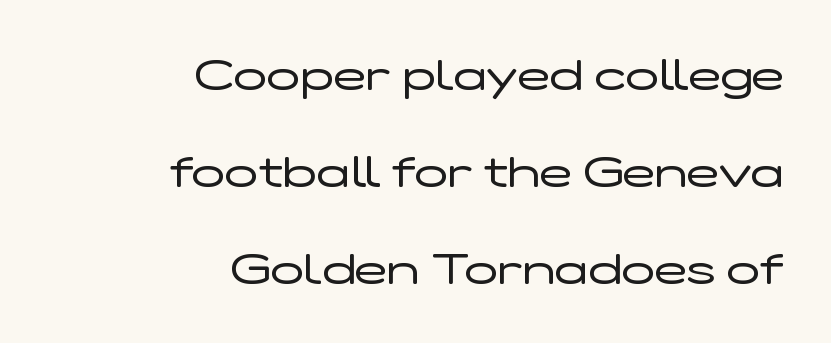
Q: Is the text bold? A: No.
Q: Is the text italic (slanted)? A: No, it is upright.
Q: Is the typeface a serif or a sans-serif typeface? A: Sans-serif.
Q: Is the text underlined? A: No.
Q: How is the paragraph aligned? A: Right-aligned.
Q: Is the spacing between letters normal or unusually wide? A: Normal.
Q: Is the spacing between lines tight, normal or loose? A: Loose.
Q: Width (condensed, normal, or wide)? A: Wide.
Q: Stroke contrast? A: Low.
Q: x-height? A: Medium.
Q: Monospaced? A: No.
